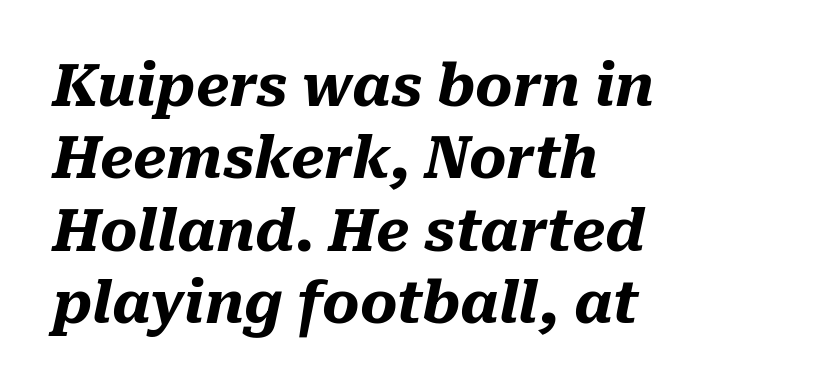
{"italic": "yes", "lean": "right", "slant_degrees": 10, "bold": "yes", "weight": "heavy", "width": "normal", "stroke_contrast": "medium", "x_height": "medium", "monospaced": "no", "underline": "no", "align": "left", "line_spacing": "normal", "line_spacing_ratio": 1.27, "letter_spacing": "normal", "letter_spacing_em": 0.0, "glyph_px": 57}
